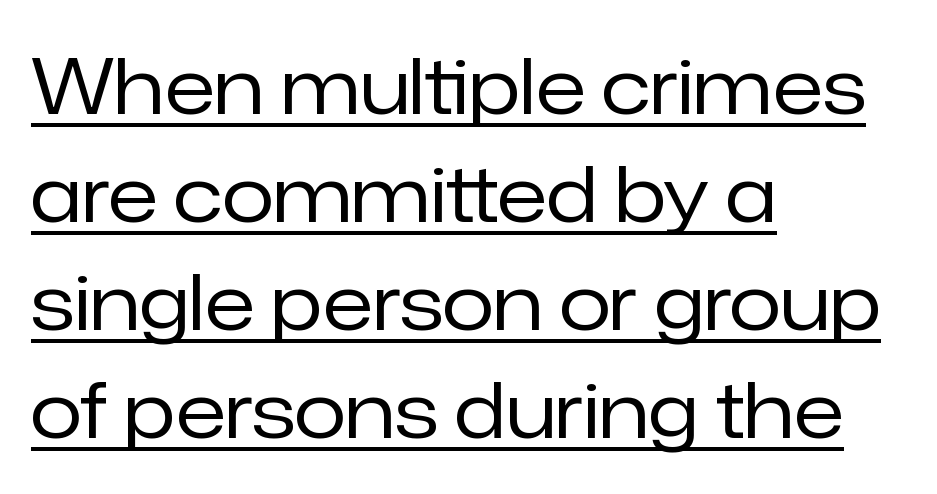
Each letter keeps its own natural width here, so spacing adapts to shape. The letters carry no serifs — their stems end cleanly without finishing strokes. Quick note: interline space is typical. Nothing heavy about these letters — not bold at all.
